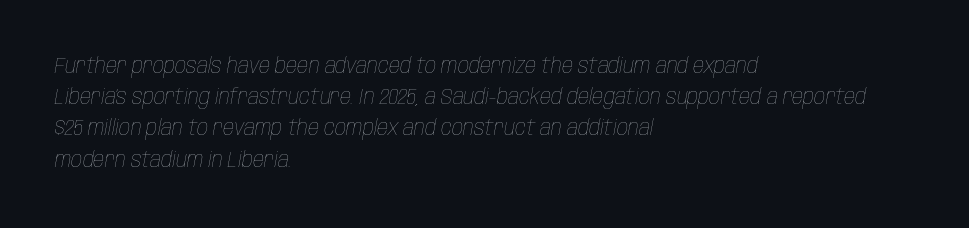
Rule under the text: the space is simply empty. The type is set solid horizontally, with unmodified tracking. Stroke thickness stays within the range of a standard reading face or lighter. Vertically, the passage feels balanced, rows spaced as you'd expect.
